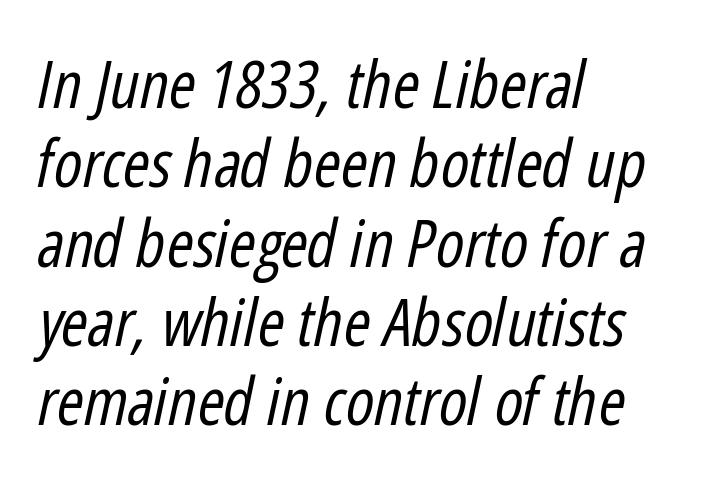
A bare baseline throughout the passage. The rendering uses natural spacing where letterforms have individual widths. A classic flush-left, rag-right setting is used for this passage. The specimen reads as italic at a glance. The typeface has the unassuming heft of standard copy or less. Observe the ordinary spacing: letters are neighbours, not strangers.
